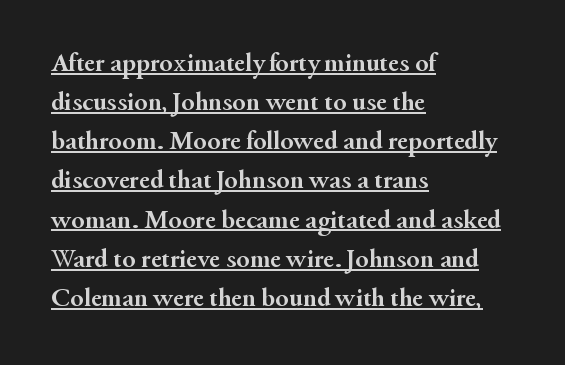
Thick stems and heavy bowls — unmistakably bold. The specimen includes a rule beneath the text block's lines. How are the letters spaced? Ordinarily, with no added tracking. The leading is moderate, giving the passage an even texture.
